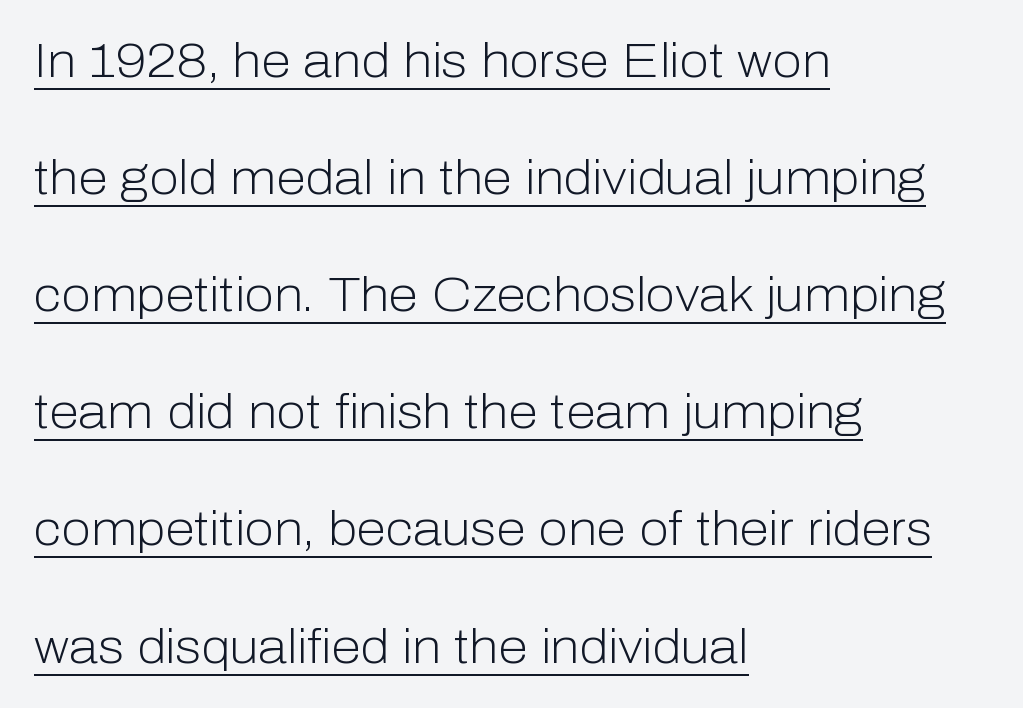
Q: Is the text bold? A: No.
Q: Is the text italic (slanted)? A: No, it is upright.
Q: Is the typeface a serif or a sans-serif typeface? A: Sans-serif.
Q: Is the text underlined? A: Yes.
Q: How is the paragraph aligned? A: Left-aligned.
Q: Is the spacing between letters normal or unusually wide? A: Normal.
Q: Is the spacing between lines tight, normal or loose? A: Loose.
Q: Width (condensed, normal, or wide)? A: Normal.
Q: Stroke contrast? A: Low.
Q: x-height? A: Medium.
Q: Monospaced? A: No.
